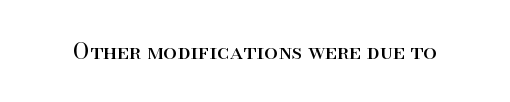
The space directly below the letters is spotless. Quick note: not italic, upright. The line texture is even and compact thanks to regular tracking. These glyphs show unthickened strokes, regular width or finer.
